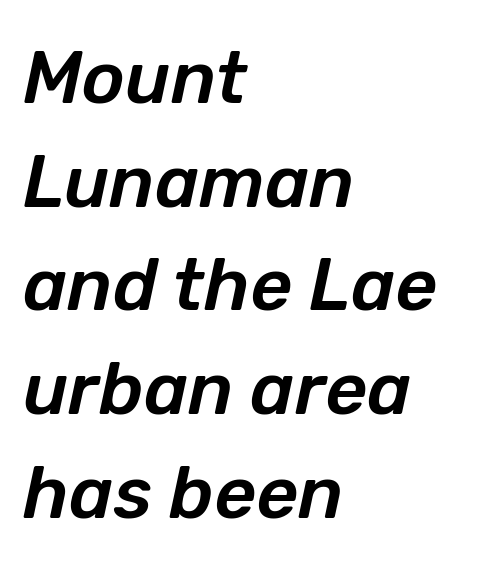
The image shows 73 px text type, italic (leaning right); set left-aligned, normal line spacing (1.42x), normal letter spacing, not underlined; low stroke contrast and a medium x-height.
